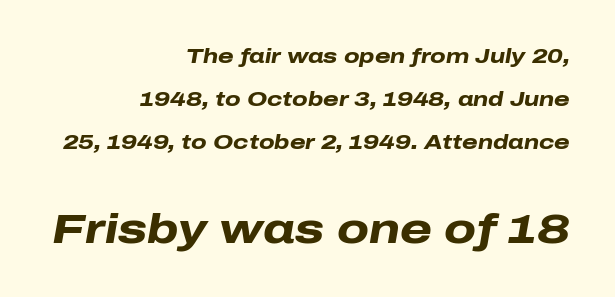
Q: Is the text bold? A: Yes.
Q: Is the text italic (slanted)? A: Yes, it leans right by about 10 degrees.
Q: Is the text underlined? A: No.
Q: How is the paragraph aligned? A: Right-aligned.
Q: Is the spacing between letters normal or unusually wide? A: Normal.
Q: Is the spacing between lines tight, normal or loose? A: Loose.
Q: Which block of text is set in a larger size, the first (top) or the second (bottom)? A: The second (bottom) one.
Q: Width (condensed, normal, or wide)? A: Wide.
Q: Stroke contrast? A: Low.
Q: x-height? A: Medium.
Q: Monospaced? A: No.
